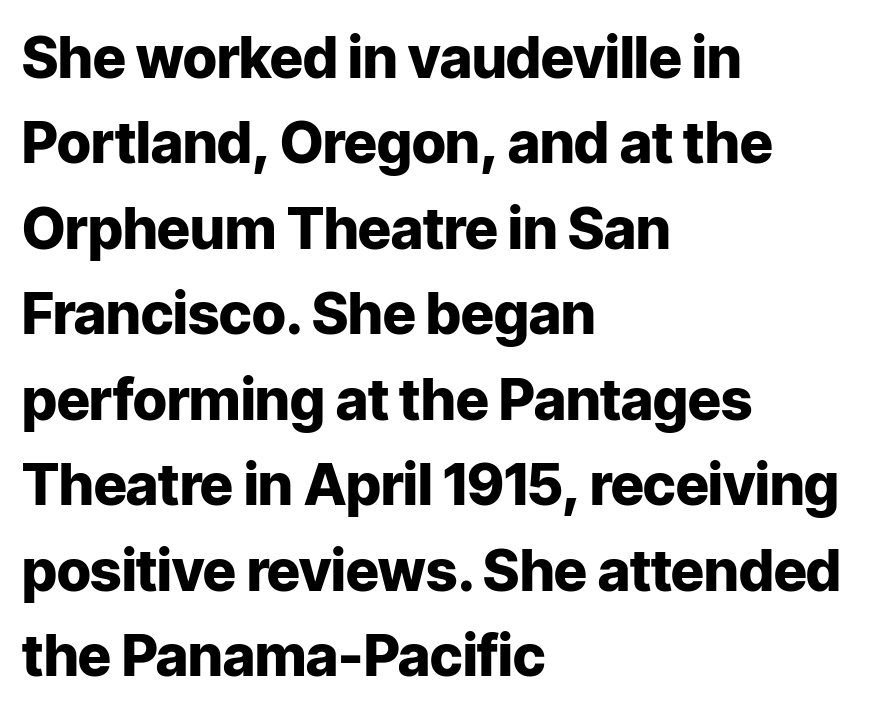
{"serif": "no", "italic": "no", "bold": "yes", "weight": "heavy", "width": "normal", "stroke_contrast": "low", "x_height": "medium", "monospaced": "no", "underline": "no", "align": "left", "line_spacing": "normal", "line_spacing_ratio": 1.5, "letter_spacing": "normal", "letter_spacing_em": 0.0, "glyph_px": 57}
